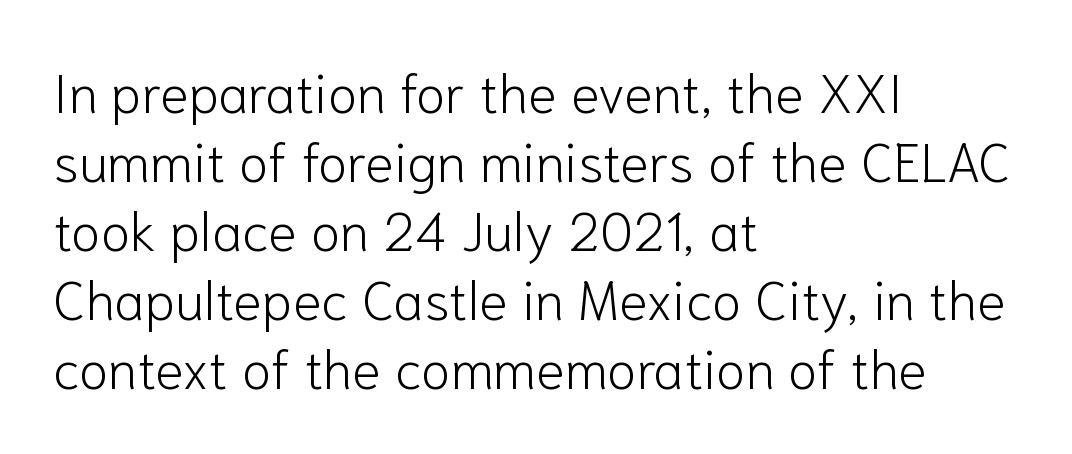
Does the copy run flush right? No — it runs flush left. Short note: letters normally spaced. The type sits square on the baseline with zero lean. This sample has the flowing, uneven cadence of proportional lettering. What's the leading like? Ordinary, nothing unusual. The zone under the glyphs is completely vacant.
